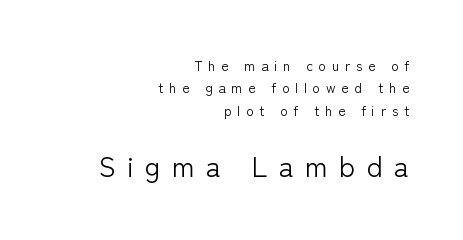
The image shows 28 px light sans-serif type, upright; set right-aligned, normal line spacing (1.6x), unusually wide letter spacing (+0.41 em), not underlined; the second (bottom) block is 2.0x larger; low stroke contrast and a medium x-height.
